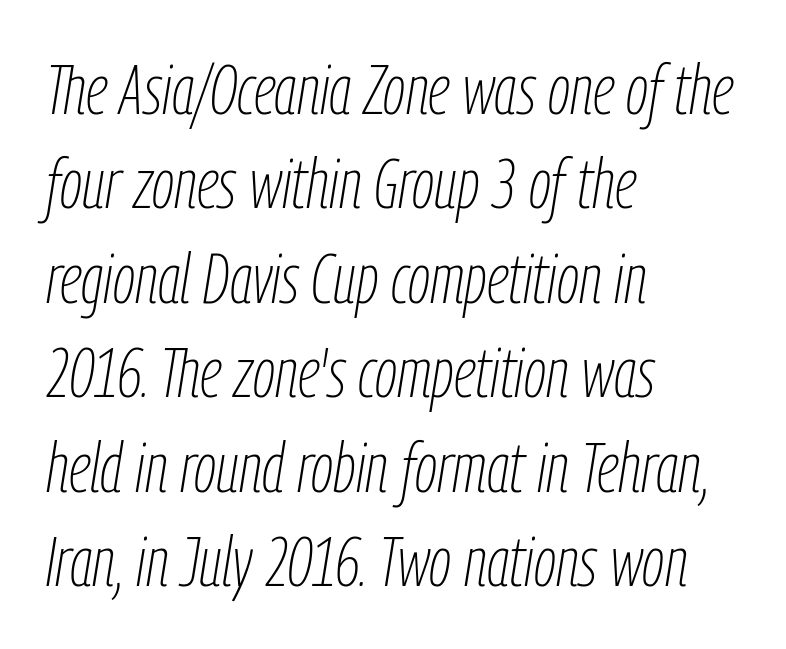
The image shows 70 px thin, condensed type, italic (leaning right); set left-aligned, normal line spacing (1.35x), normal letter spacing, not underlined; low stroke contrast and a medium x-height.
